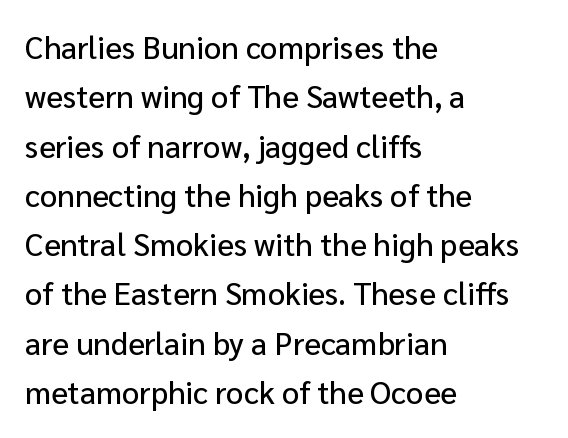
Q: Is the text italic (slanted)? A: No, it is upright.
Q: Is the typeface a serif or a sans-serif typeface? A: Sans-serif.
Q: Is the text underlined? A: No.
Q: How is the paragraph aligned? A: Left-aligned.
Q: Is the spacing between letters normal or unusually wide? A: Normal.
Q: Is the spacing between lines tight, normal or loose? A: Normal.
Q: Width (condensed, normal, or wide)? A: Normal.
Q: Stroke contrast? A: Low.
Q: x-height? A: Medium.
Q: Monospaced? A: No.
